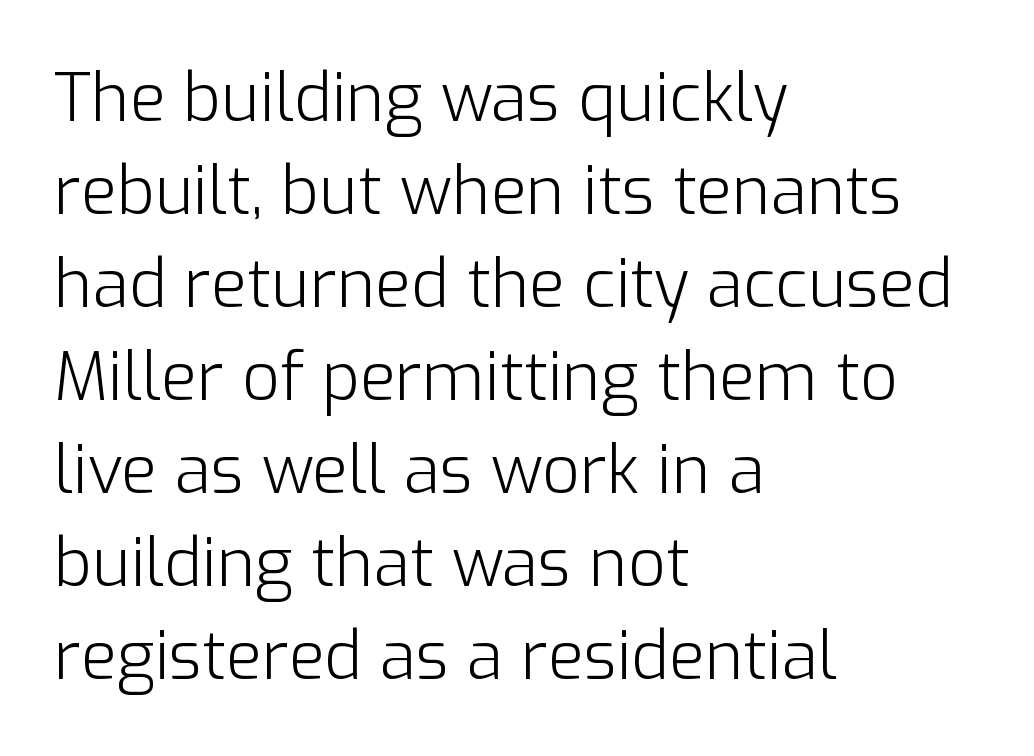
{"serif": "no", "italic": "no", "bold": "no", "weight": "light", "width": "normal", "stroke_contrast": "low", "x_height": "medium", "monospaced": "no", "underline": "no", "align": "left", "line_spacing": "normal", "line_spacing_ratio": 1.41, "letter_spacing": "normal", "letter_spacing_em": 0.0, "glyph_px": 66}
